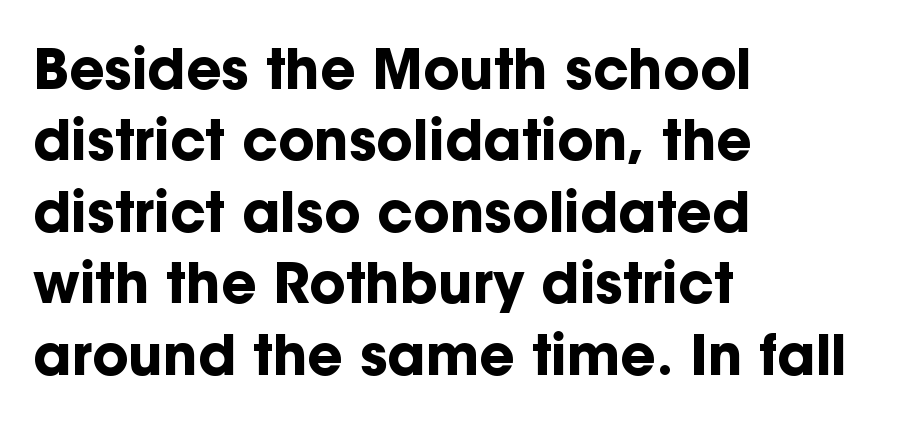
Q: Is the text bold? A: Yes.
Q: Is the text italic (slanted)? A: No, it is upright.
Q: Is the typeface a serif or a sans-serif typeface? A: Sans-serif.
Q: Is the text underlined? A: No.
Q: How is the paragraph aligned? A: Left-aligned.
Q: Is the spacing between letters normal or unusually wide? A: Normal.
Q: Is the spacing between lines tight, normal or loose? A: Normal.
Q: Width (condensed, normal, or wide)? A: Normal.
Q: Stroke contrast? A: Low.
Q: x-height? A: Medium.
Q: Monospaced? A: No.
